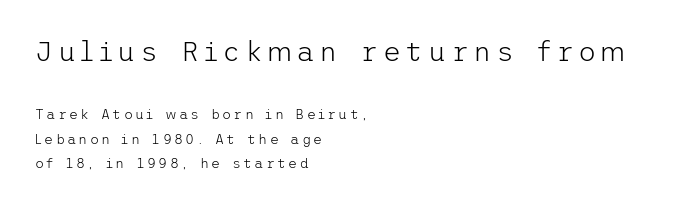
The strip under each line holds only bare page. Is the stroke heavy? The answer is a plain regular-or-lighter. This sample uses a sans-serif face. The rendering shrinks the type as you move from the upper chunk to the lower. Short and long lines alike share a common starting point at left.
